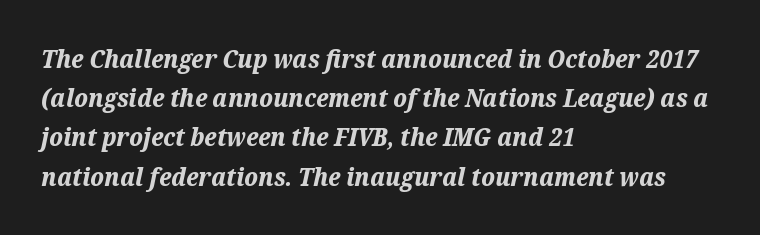
Q: Is the text bold? A: Yes.
Q: Is the text italic (slanted)? A: Yes, it leans right by about 12 degrees.
Q: Is the text underlined? A: No.
Q: How is the paragraph aligned? A: Left-aligned.
Q: Is the spacing between letters normal or unusually wide? A: Normal.
Q: Is the spacing between lines tight, normal or loose? A: Normal.
